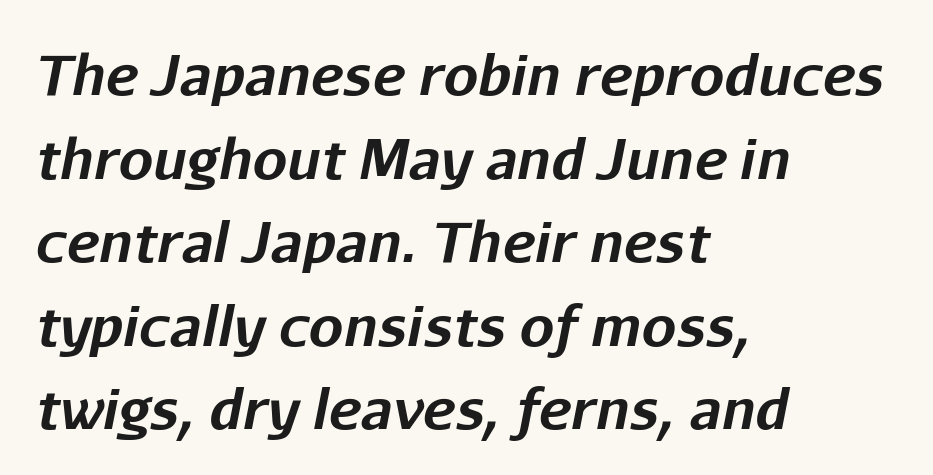
The image shows 55 px bold type, italic (leaning right); set left-aligned, normal line spacing (1.52x), normal letter spacing, not underlined; low stroke contrast and a medium x-height.
